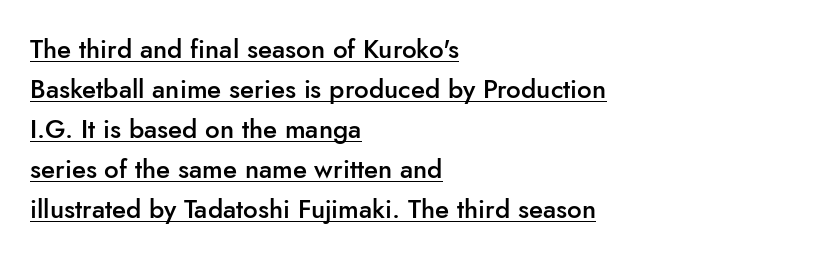
Q: Is the text bold? A: Semi-bold.
Q: Is the text italic (slanted)? A: No, it is upright.
Q: Is the text underlined? A: Yes.
Q: How is the paragraph aligned? A: Left-aligned.
Q: Is the spacing between letters normal or unusually wide? A: Normal.
Q: Is the spacing between lines tight, normal or loose? A: Normal.
